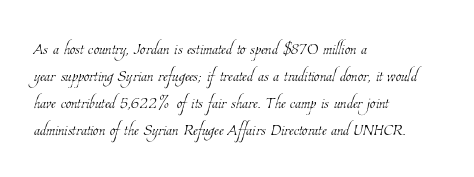
The image shows 22 px text type; set left-aligned, line spacing 1.22x, normal letter spacing, not underlined.
